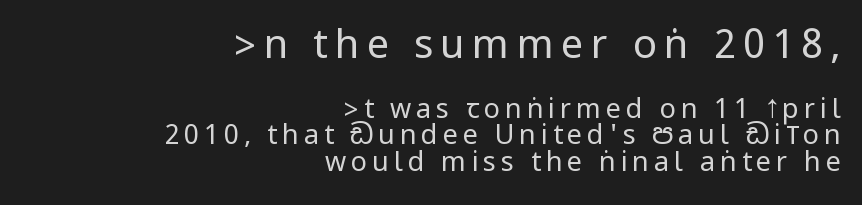
The image shows 40 px regular-weight, condensed sans-serif type, upright; set right-aligned, tight line spacing (0.99x), not underlined; the first (top) block is 1.48x larger; low stroke contrast.
